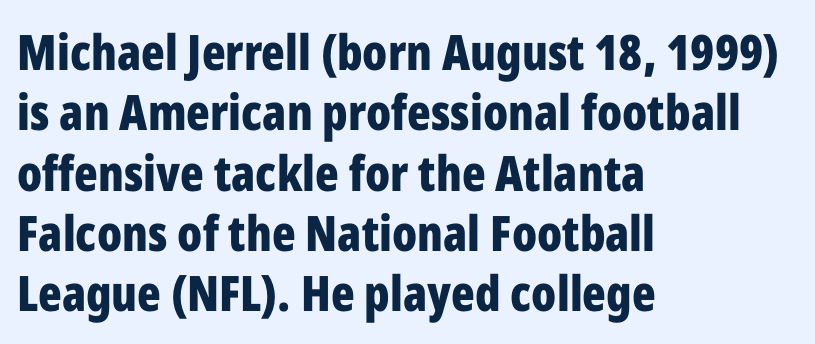
{"serif": "no", "italic": "no", "bold": "yes", "weight": "bold", "width": "condensed", "stroke_contrast": "low", "x_height": "medium", "monospaced": "no", "underline": "no", "align": "left", "line_spacing_ratio": 1.23, "letter_spacing": "normal", "letter_spacing_em": 0.0, "glyph_px": 49}
